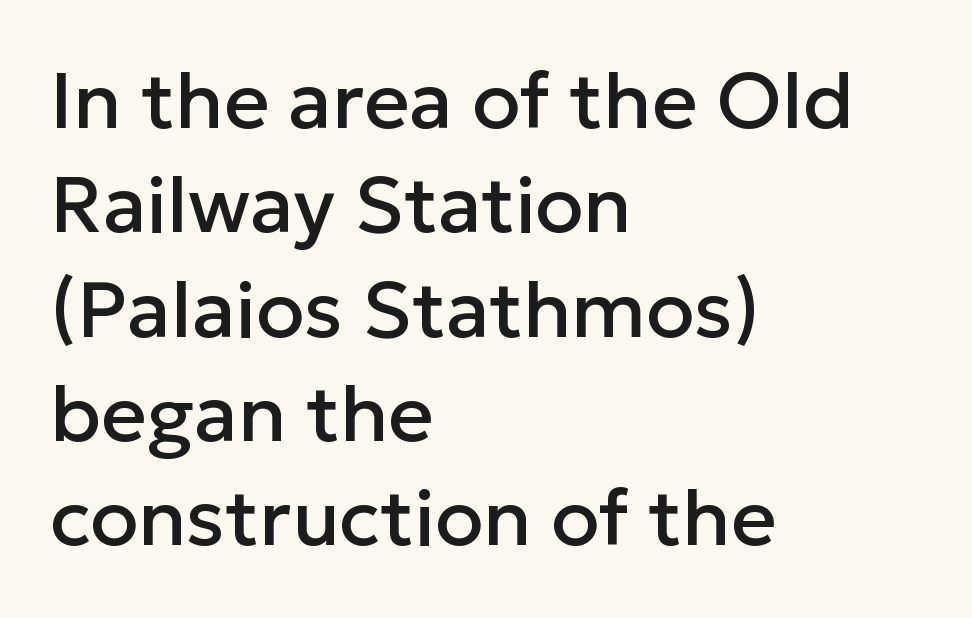
Normally led — the rows are evenly, conventionally spaced. A typesetter would call this proportional, since set widths differ per character. The rag falls on the right side of this text block. Posture: vertical. The tracking reads as untouched default to a designer's eye. Does the type have serifs? No, each stem ends abruptly.
